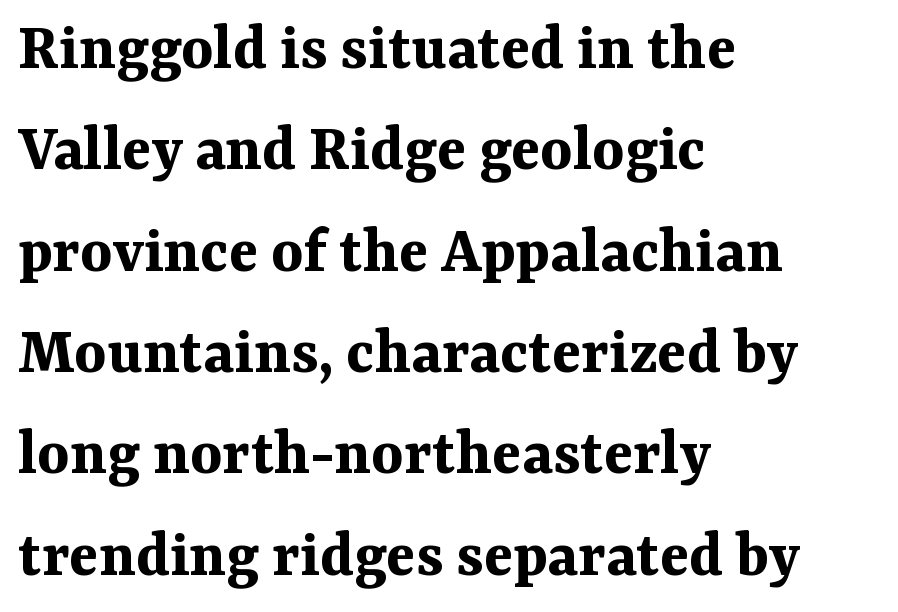
Q: Is the text bold? A: Yes.
Q: Is the text italic (slanted)? A: No, it is upright.
Q: Is the typeface a serif or a sans-serif typeface? A: Serif.
Q: Is the text underlined? A: No.
Q: How is the paragraph aligned? A: Left-aligned.
Q: Is the spacing between letters normal or unusually wide? A: Normal.
Q: Is the spacing between lines tight, normal or loose? A: Normal.
Q: Width (condensed, normal, or wide)? A: Normal.
Q: Stroke contrast? A: Medium.
Q: x-height? A: Medium.
Q: Monospaced? A: No.
